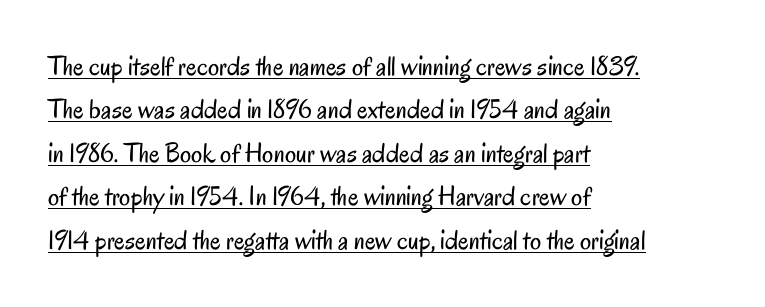
The image shows 28 px regular-weight, condensed sans-serif type, upright; set left-aligned, normal line spacing (1.55x), normal letter spacing, underlined; low stroke contrast and a small x-height.
